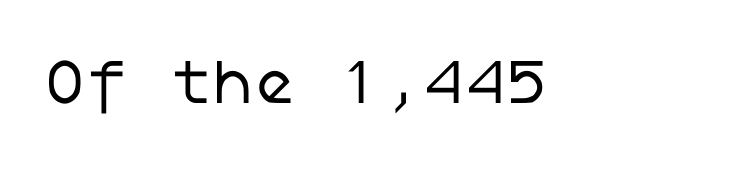
Nothing unusual about the tracking: characters are spaced as the font intends. Weight: in the light-to-regular range. The font family rendered here belongs to the sans-serif group. Quick note: underline off.
